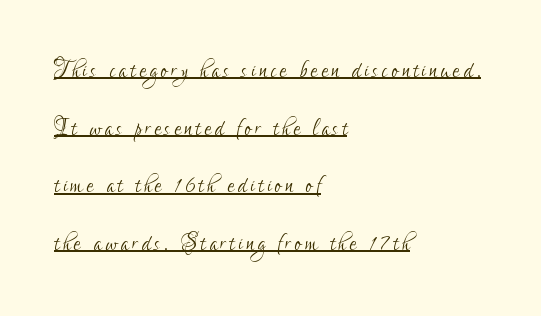
Q: Is the text bold? A: No.
Q: Is the text italic (slanted)? A: Yes.
Q: Is the typeface a serif or a sans-serif typeface? A: Sans-serif.
Q: Is the text underlined? A: Yes.
Q: How is the paragraph aligned? A: Left-aligned.
Q: Is the spacing between lines tight, normal or loose? A: Loose.
Q: Width (condensed, normal, or wide)? A: Condensed.
Q: Stroke contrast? A: Low.
Q: x-height? A: Small.
Q: Monospaced? A: No.
